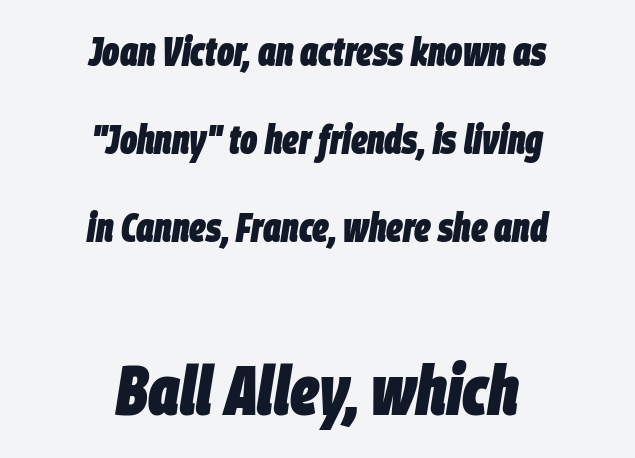
{"italic": "yes", "lean": "right", "slant_degrees": 9, "bold": "yes", "weight": "heavy", "width": "condensed", "stroke_contrast": "low", "x_height": "large", "monospaced": "no", "underline": "no", "align": "center", "line_spacing": "loose", "line_spacing_ratio": 2.2, "letter_spacing": "normal", "letter_spacing_em": 0.0, "larger_block": "second", "size_ratio": 1.75, "glyph_px": 70}
